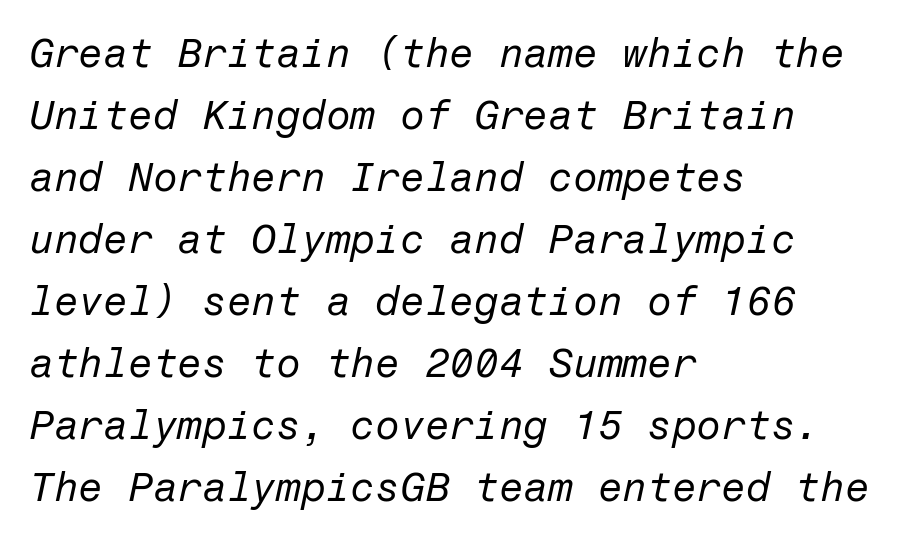
Q: Is the text bold? A: No.
Q: Is the text italic (slanted)? A: Yes, it leans right by about 12 degrees.
Q: Is the text underlined? A: No.
Q: How is the paragraph aligned? A: Left-aligned.
Q: Is the spacing between letters normal or unusually wide? A: Normal.
Q: Is the spacing between lines tight, normal or loose? A: Normal.
Q: Width (condensed, normal, or wide)? A: Normal.
Q: Stroke contrast? A: Low.
Q: x-height? A: Medium.
